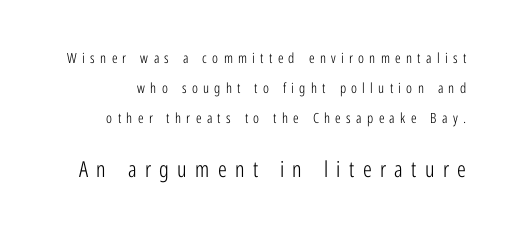
The image shows 22 px text type, upright; set loose line spacing (2.16x), unusually wide letter spacing (+0.38 em), not underlined; the second (bottom) block is 1.57x larger.
